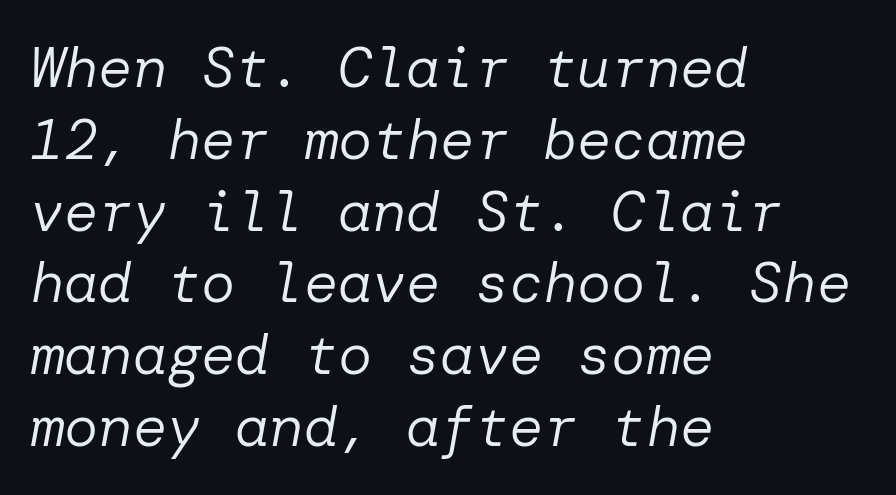
{"italic": "yes", "lean": "right", "slant_degrees": 10, "bold": "no", "weight": "regular", "width": "normal", "stroke_contrast": "low", "x_height": "medium", "underline": "no", "align": "left", "line_spacing": "normal", "line_spacing_ratio": 1.26, "letter_spacing": "normal", "letter_spacing_em": 0.0, "glyph_px": 57}
